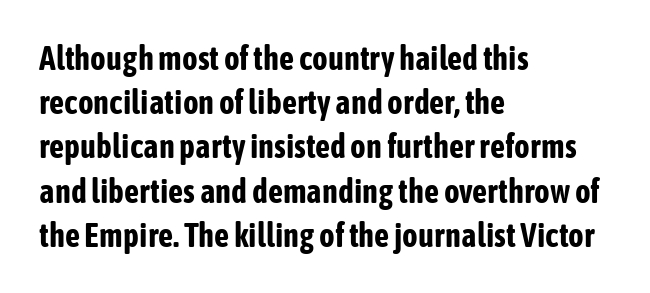
The foot of each line stays bare and open. These lines sit exactly where default settings would place them. Looks like regular typesetting: each glyph gets only the width it needs. Are there feet on the stems? There aren't — it's a sans.
